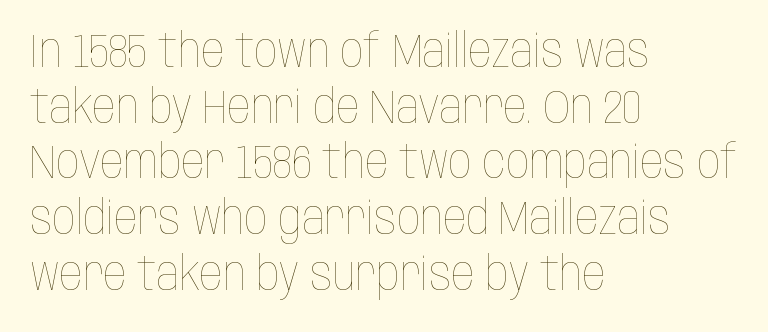
{"italic": "no", "bold": "no", "weight": "thin", "width": "condensed", "stroke_contrast": "low", "x_height": "large", "monospaced": "no", "underline": "no", "align": "left", "line_spacing_ratio": 1.21, "letter_spacing": "normal", "letter_spacing_em": 0.0, "glyph_px": 46}
